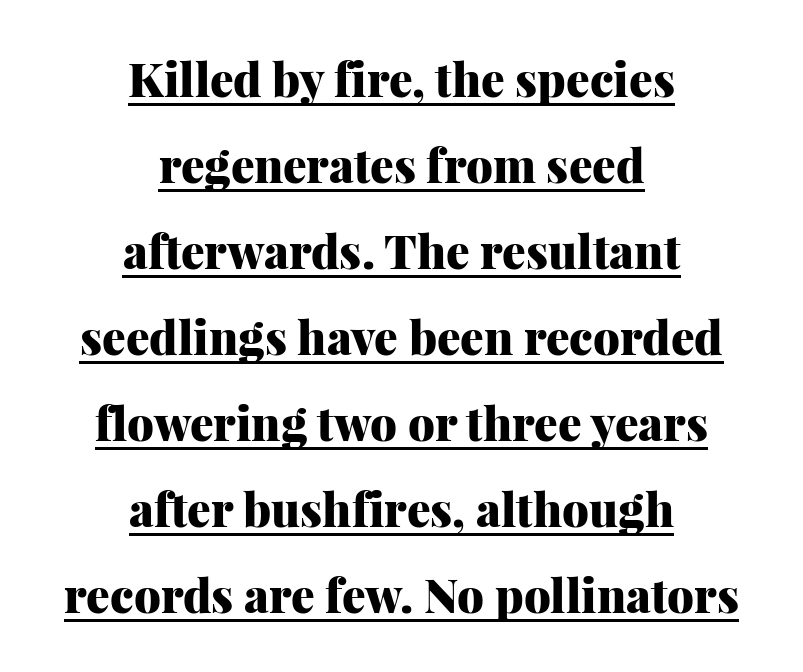
Q: Is the text bold? A: Yes.
Q: Is the text italic (slanted)? A: No, it is upright.
Q: Is the typeface a serif or a sans-serif typeface? A: Serif.
Q: Is the text underlined? A: Yes.
Q: How is the paragraph aligned? A: Centered.
Q: Is the spacing between letters normal or unusually wide? A: Normal.
Q: Width (condensed, normal, or wide)? A: Normal.
Q: Stroke contrast? A: Medium.
Q: x-height? A: Medium.
Q: Monospaced? A: No.
